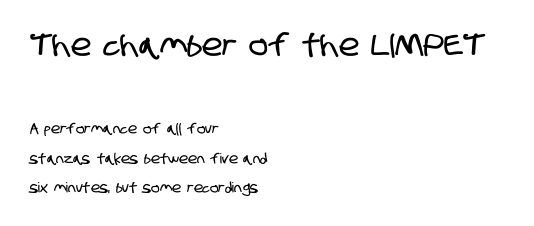
{"serif": "no", "width": "condensed", "stroke_contrast": "low", "x_height": "large", "monospaced": "no", "underline": "no", "align": "left", "line_spacing": "loose", "line_spacing_ratio": 2.13, "letter_spacing": "normal", "letter_spacing_em": 0.0, "larger_block": "first", "size_ratio": 2.21, "glyph_px": 31}
